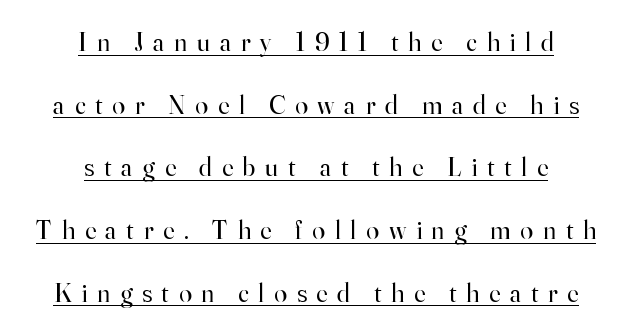
Designer's note — italics off, roman on. The compositor balanced each line on the midline. Honestly, the rows look like they've been pulled way apart. No letter is thick-stroked: the sample isn't bold. Emphasis is given by a line drawn under the lettering. Someone cranked the tracking dial way up on this one.
